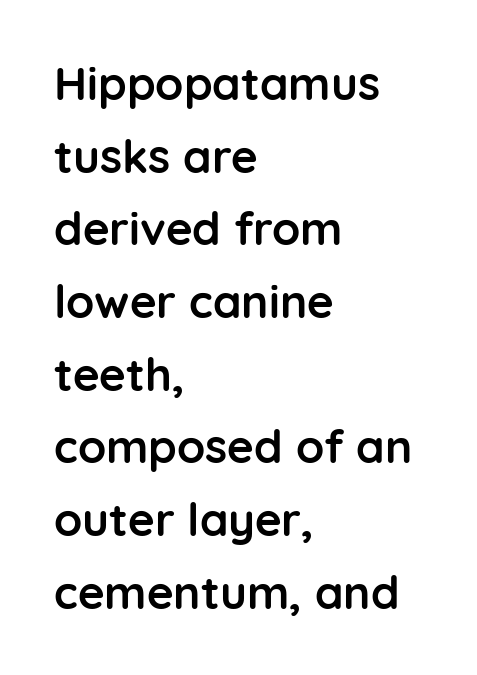
The image shows 46 px semibold sans-serif type, upright; set left-aligned, normal line spacing (1.58x), normal letter spacing, not underlined; low stroke contrast and a medium x-height.
